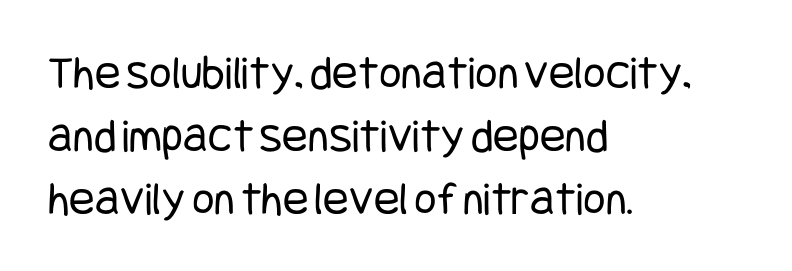
Check under the words: just untouched page. This is not heavy type; no bold has been used. Unlike a traditional serif, this face leaves its strokes unadorned. These lines keep a tight, regular rhythm from letter to letter.
